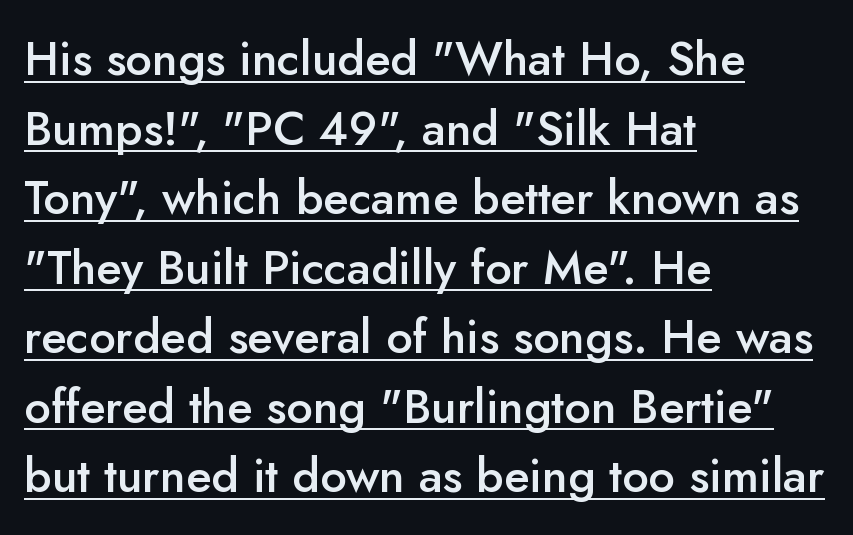
Q: Is the text bold? A: Semi-bold.
Q: Is the text italic (slanted)? A: No, it is upright.
Q: Is the typeface a serif or a sans-serif typeface? A: Sans-serif.
Q: Is the text underlined? A: Yes.
Q: How is the paragraph aligned? A: Left-aligned.
Q: Is the spacing between letters normal or unusually wide? A: Normal.
Q: Is the spacing between lines tight, normal or loose? A: Normal.
Q: Width (condensed, normal, or wide)? A: Normal.
Q: Stroke contrast? A: Low.
Q: x-height? A: Small.
Q: Monospaced? A: No.
